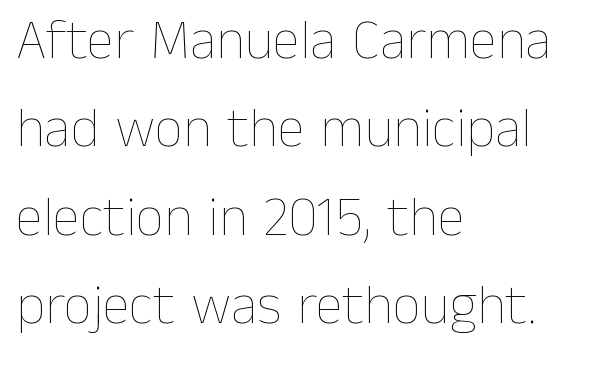
Q: Is the text bold? A: No.
Q: Is the text italic (slanted)? A: No, it is upright.
Q: Is the text underlined? A: No.
Q: How is the paragraph aligned? A: Left-aligned.
Q: Is the spacing between letters normal or unusually wide? A: Normal.
Q: Is the spacing between lines tight, normal or loose? A: Normal.
Q: Width (condensed, normal, or wide)? A: Normal.
Q: Stroke contrast? A: Low.
Q: x-height? A: Medium.
Q: Monospaced? A: No.
